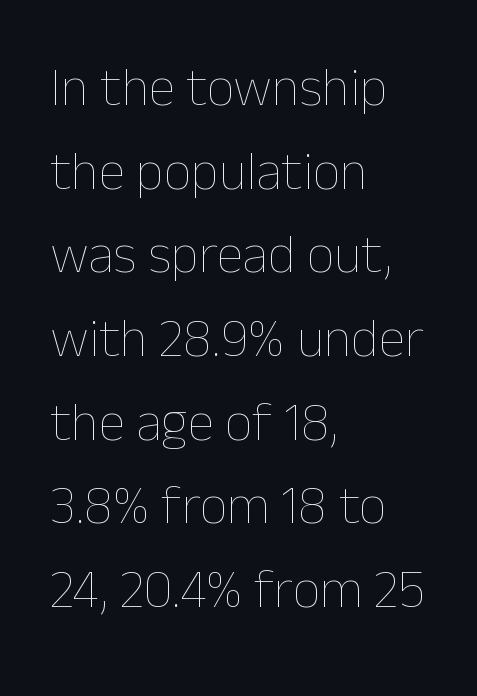
Inter-character spacing is left at the font's built-in metrics. The letters advance in unequal steps, a hallmark of proportional type. Students, observe: this is what conventionally led text looks like. Heft: none added — not bold. Check the space under the baseline: it is left empty. A classic flush-left, rag-right setting is used for this passage.
